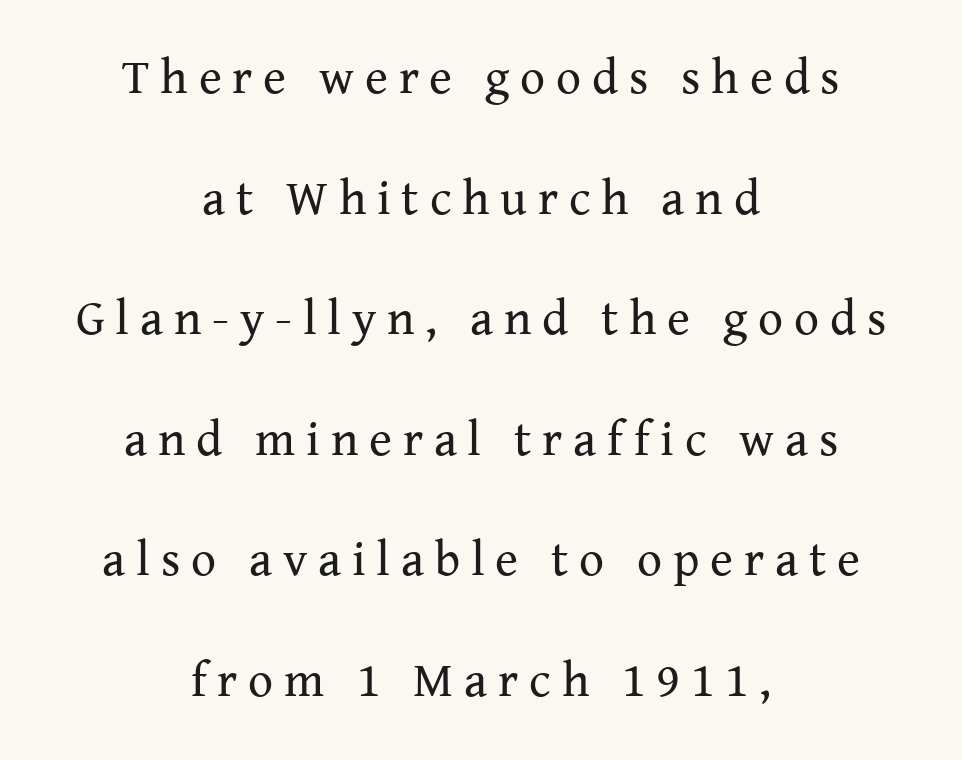
The image shows 49 px regular-weight serif type, upright; set centered, loose line spacing (2.46x), unusually wide letter spacing (+0.22 em), not underlined; medium stroke contrast and a medium x-height.
